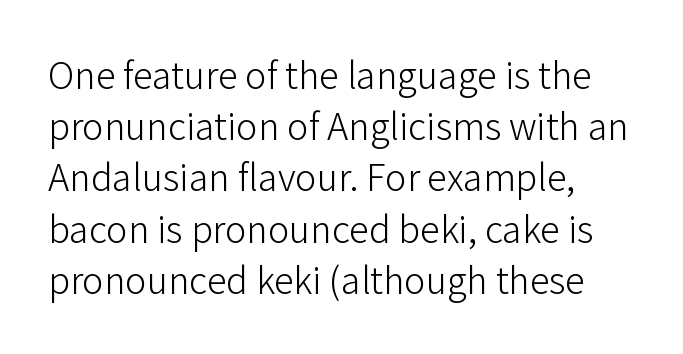
{"serif": "no", "italic": "no", "bold": "no", "weight": "light", "width": "normal", "stroke_contrast": "low", "x_height": "medium", "monospaced": "no", "underline": "no", "align": "left", "line_spacing": "normal", "line_spacing_ratio": 1.28, "letter_spacing": "normal", "letter_spacing_em": 0.0, "glyph_px": 40}
